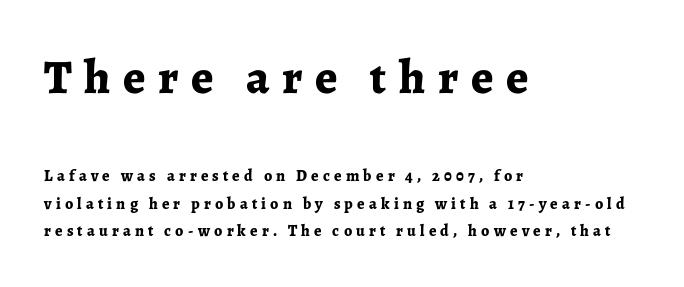
Q: Is the text bold? A: Yes.
Q: Is the text italic (slanted)? A: No, it is upright.
Q: Is the typeface a serif or a sans-serif typeface? A: Serif.
Q: Is the text underlined? A: No.
Q: How is the paragraph aligned? A: Left-aligned.
Q: Is the spacing between letters normal or unusually wide? A: Unusually wide.
Q: Which block of text is set in a larger size, the first (top) or the second (bottom)? A: The first (top) one.
Q: Width (condensed, normal, or wide)? A: Normal.
Q: Stroke contrast? A: Low.
Q: x-height? A: Medium.
Q: Monospaced? A: No.
